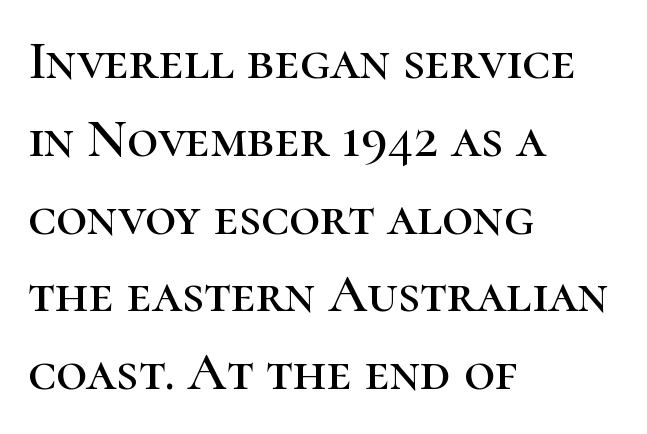
Q: Is the text italic (slanted)? A: No, it is upright.
Q: Is the typeface a serif or a sans-serif typeface? A: Serif.
Q: Is the text underlined? A: No.
Q: How is the paragraph aligned? A: Left-aligned.
Q: Is the spacing between letters normal or unusually wide? A: Normal.
Q: Is the spacing between lines tight, normal or loose? A: Normal.
Q: Width (condensed, normal, or wide)? A: Normal.
Q: Stroke contrast? A: High.
Q: x-height? A: Medium.
Q: Monospaced? A: No.
